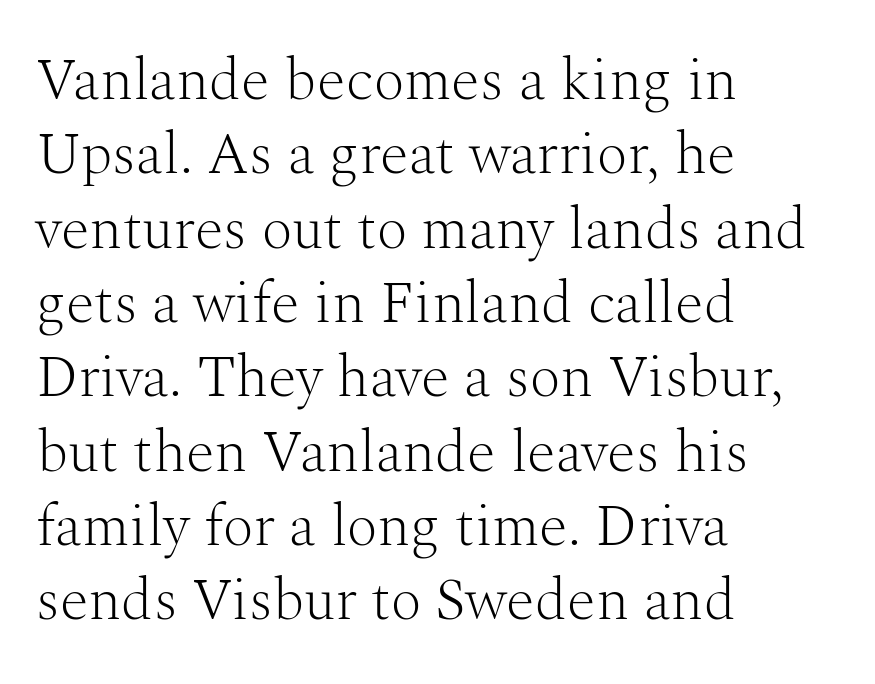
Q: Is the text bold? A: No.
Q: Is the text italic (slanted)? A: No, it is upright.
Q: Is the typeface a serif or a sans-serif typeface? A: Serif.
Q: Is the text underlined? A: No.
Q: How is the paragraph aligned? A: Left-aligned.
Q: Is the spacing between letters normal or unusually wide? A: Normal.
Q: Is the spacing between lines tight, normal or loose? A: Normal.
Q: Width (condensed, normal, or wide)? A: Normal.
Q: Stroke contrast? A: Medium.
Q: x-height? A: Medium.
Q: Monospaced? A: No.
